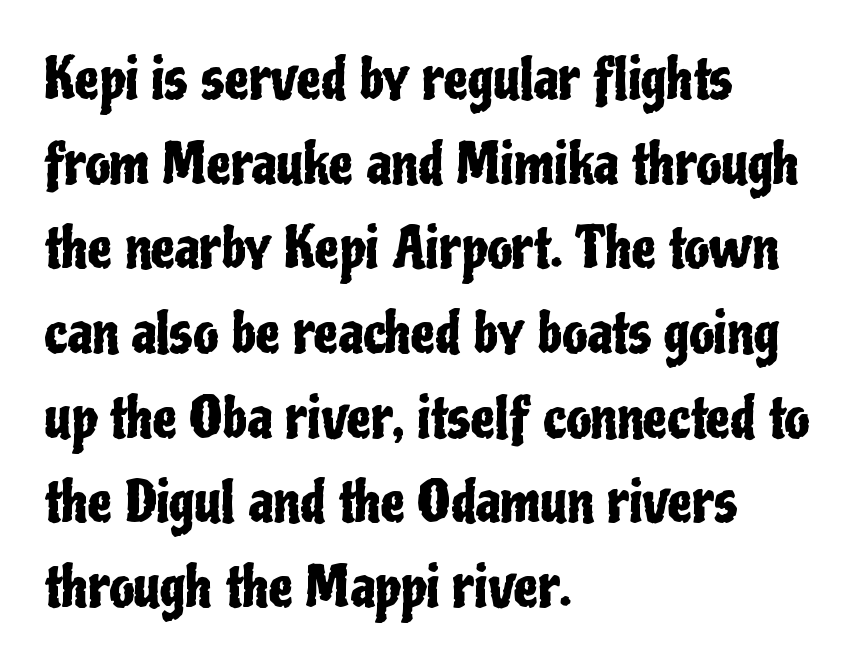
{"serif": "no", "italic": "no", "width": "condensed", "stroke_contrast": "low", "x_height": "medium", "monospaced": "no", "underline": "no", "align": "left", "line_spacing": "normal", "line_spacing_ratio": 1.54, "letter_spacing": "normal", "letter_spacing_em": 0.0, "glyph_px": 55}
